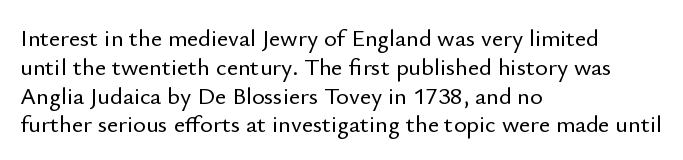
The image shows 24 px text type, upright; set left-aligned, line spacing 1.2x, normal letter spacing, not underlined.
